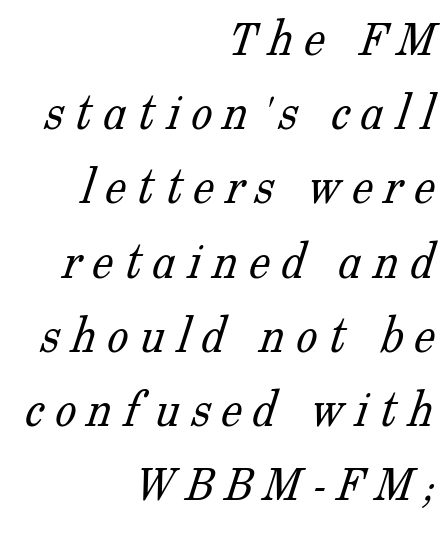
The image shows 53 px light serif type; set right-aligned, normal line spacing (1.4x), unusually wide letter spacing (+0.21 em), not underlined; low stroke contrast and a medium x-height.
